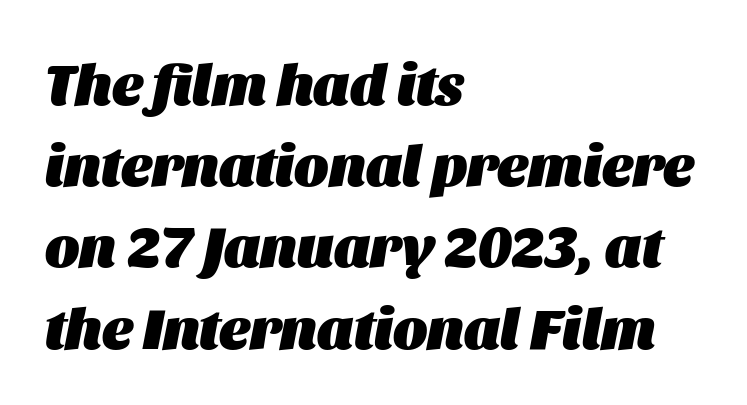
The setting favours the left margin, as ordinary paragraphs usually do. Letters rest on an invisible, unmarked baseline. Every character sits at an angle, as italics do. One glance says typical: line gaps are just what's usual.
